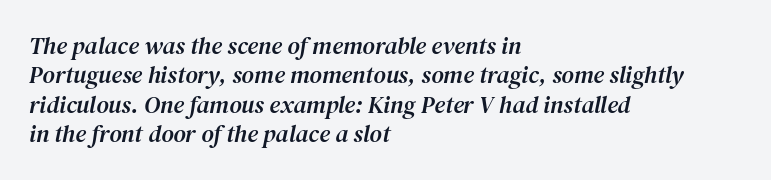
Casual observation: everything's shoved over to the left. Tracking here is standard; glyphs follow each other at the usual distance. The axis of the letterforms is tilted away from vertical. Check the space under the baseline: it is left empty.
